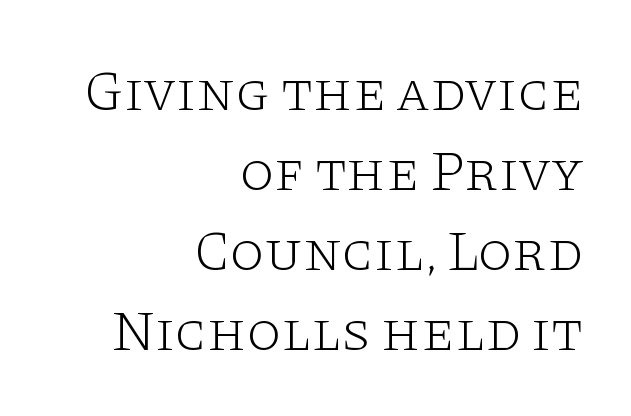
{"serif": "yes", "italic": "no", "bold": "no", "weight": "light", "width": "wide", "stroke_contrast": "low", "x_height": "large", "monospaced": "no", "underline": "no", "align": "right", "line_spacing": "normal", "line_spacing_ratio": 1.43, "letter_spacing": "normal", "letter_spacing_em": 0.0, "glyph_px": 56}
